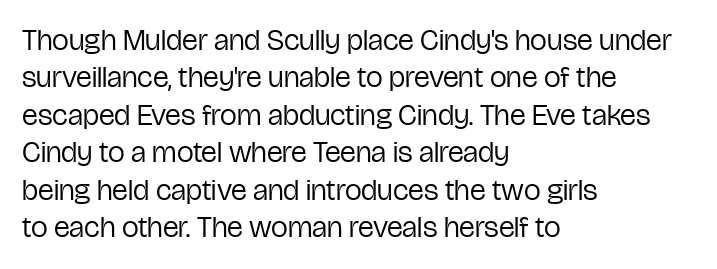
The image shows 30 px regular-weight, condensed sans-serif type, upright; set left-aligned, normal line spacing (1.25x), normal letter spacing, not underlined; low stroke contrast and a medium x-height.
